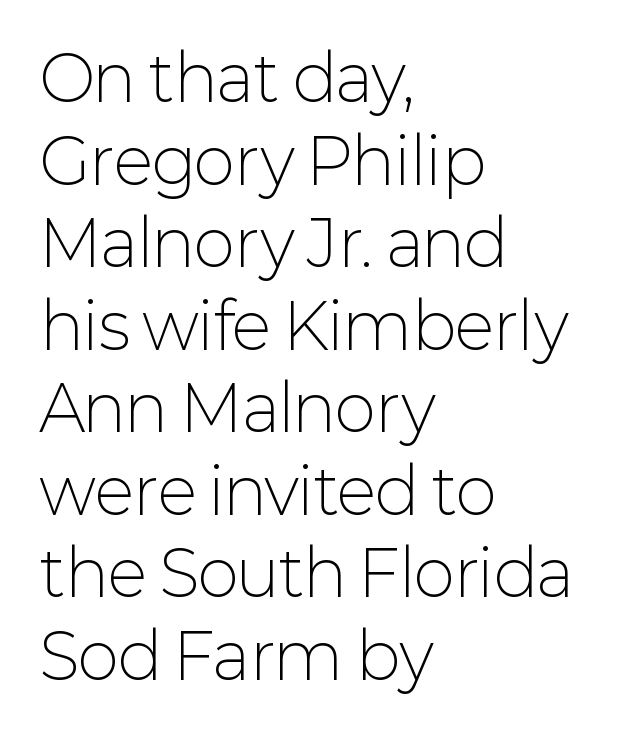
The image shows 63 px light sans-serif type, upright; set left-aligned, normal line spacing (1.31x), normal letter spacing, not underlined; low stroke contrast and a medium x-height.
